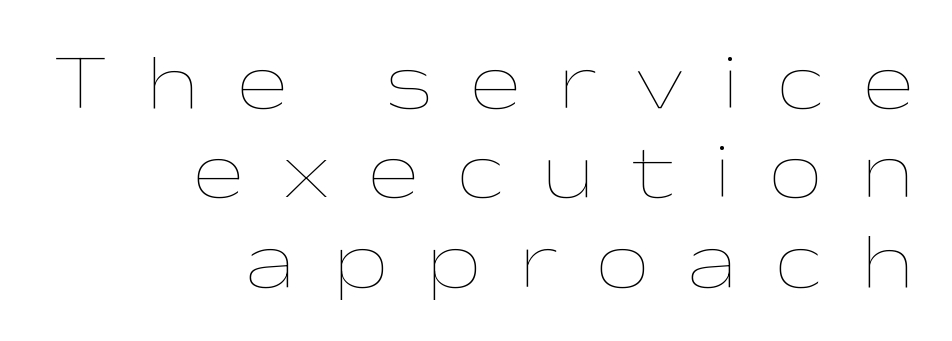
The paragraph has a hard right edge and a soft left edge. Character widths vary here, with narrow letters taking less room than wide ones. Has an underline been added? It has not. Caption: face not bold, strokes unweighted.
